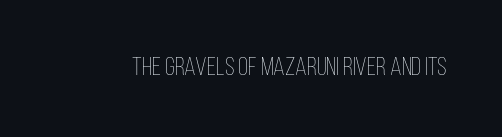
The image shows 26 px text type, upright; set normal letter spacing, not underlined.
